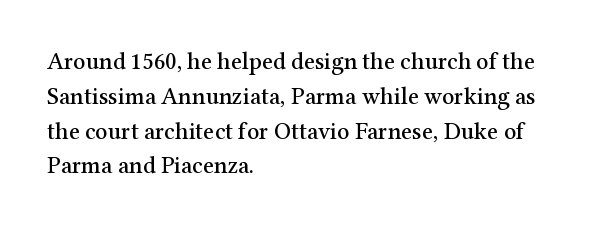
Q: Is the text italic (slanted)? A: No, it is upright.
Q: Is the text underlined? A: No.
Q: How is the paragraph aligned? A: Left-aligned.
Q: Is the spacing between letters normal or unusually wide? A: Normal.
Q: Is the spacing between lines tight, normal or loose? A: Normal.
